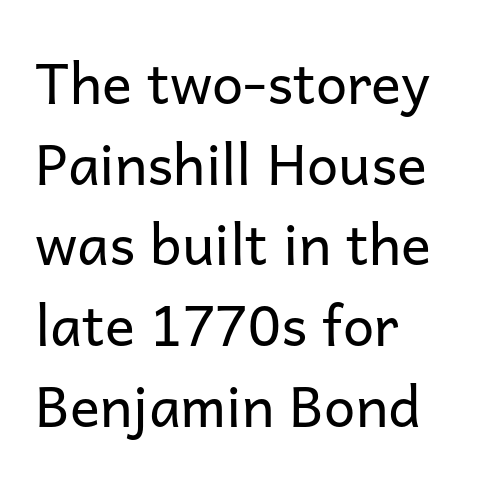
The type is set solid horizontally, with unmodified tracking. The typography opts for an upright posture over an oblique one. The typeface chosen for these lines omits serifs. The passage shown is typed in a proportional face where columns would drift. Weight: not bold — regular or lighter.
